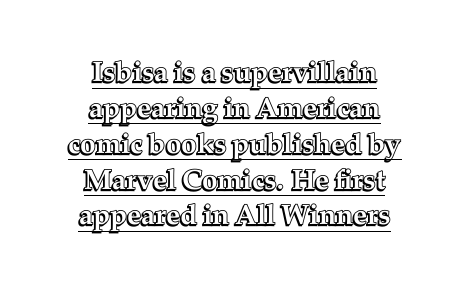
The image shows 28 px text type, upright; set centered, normal line spacing (1.28x), normal letter spacing, underlined; a medium x-height.
